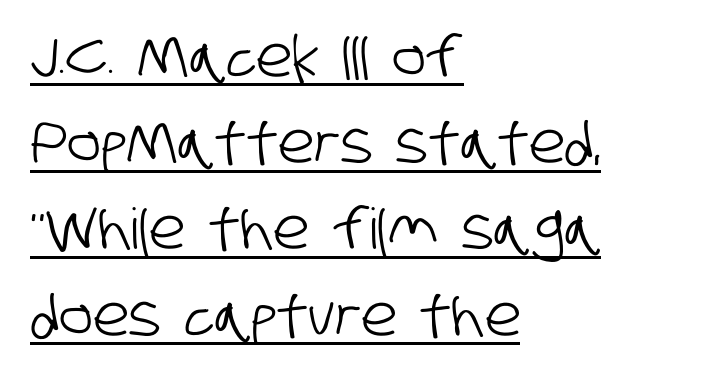
The image shows 56 px condensed sans-serif type; set left-aligned, normal line spacing (1.54x), normal letter spacing, underlined; low stroke contrast and a large x-height.
